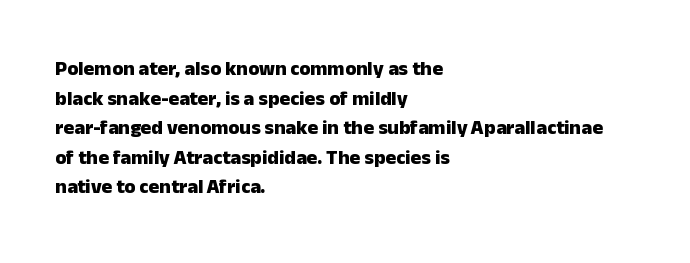
The image shows 20 px bold type, upright; set left-aligned, normal line spacing (1.48x), normal letter spacing, not underlined.
